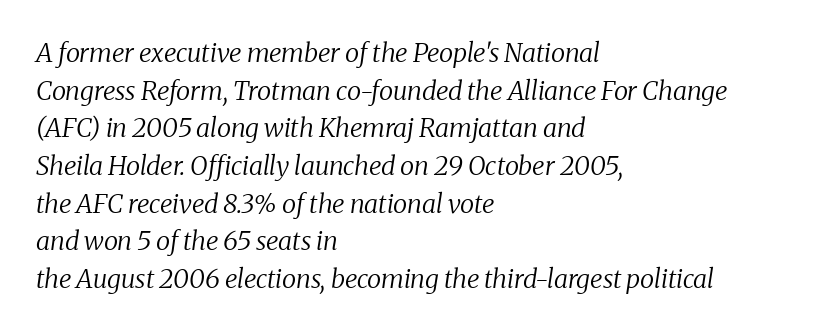
Q: Is the text bold? A: No.
Q: Is the text italic (slanted)? A: Yes, it leans right by about 8 degrees.
Q: Is the text underlined? A: No.
Q: How is the paragraph aligned? A: Left-aligned.
Q: Is the spacing between letters normal or unusually wide? A: Normal.
Q: Is the spacing between lines tight, normal or loose? A: Normal.
